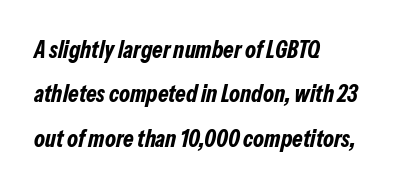
The image shows 24 px bold type, italic (leaning right); set left-aligned, line spacing 1.85x, normal letter spacing, not underlined.
